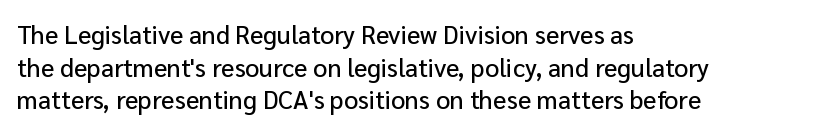
Q: Is the text italic (slanted)? A: No, it is upright.
Q: Is the text underlined? A: No.
Q: How is the paragraph aligned? A: Left-aligned.
Q: Is the spacing between letters normal or unusually wide? A: Normal.
Q: Is the spacing between lines tight, normal or loose? A: Normal.
